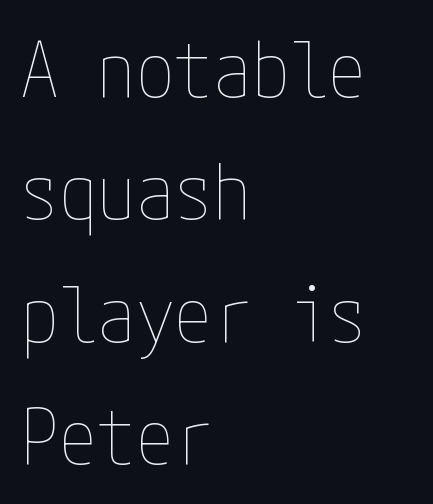
Letters rest on an invisible, unmarked baseline. A roman cut, with each character standing at attention. Unbolded letterforms with no extra heft. Which margin do the lines hug? The left one — the right edge is uneven.
